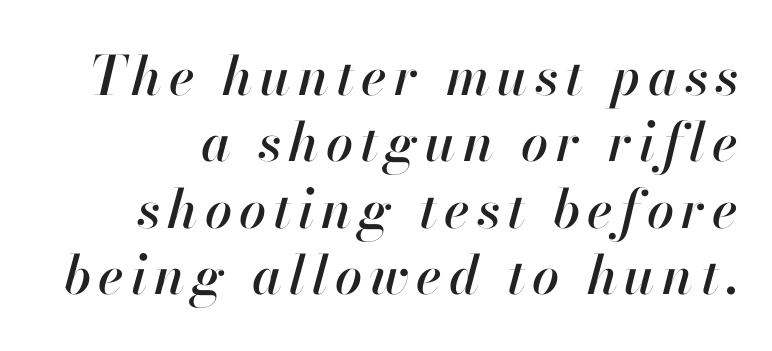
{"italic": "yes", "lean": "right", "slant_degrees": 13, "width": "normal", "stroke_contrast": "high", "x_height": "small", "monospaced": "no", "underline": "no", "line_spacing_ratio": 1.23, "glyph_px": 54}
